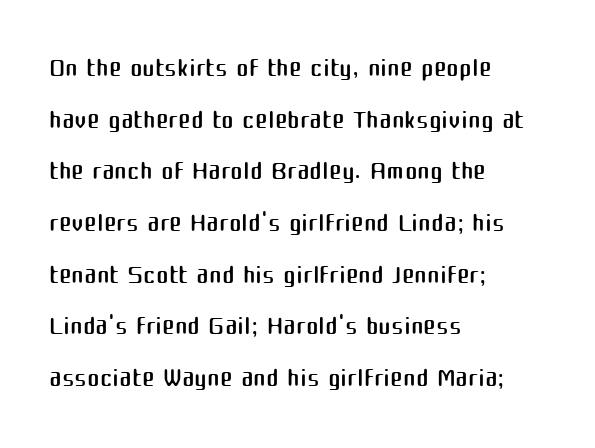
{"serif": "no", "italic": "no", "bold": "no", "weight": "regular", "width": "normal", "stroke_contrast": "medium", "x_height": "medium", "monospaced": "no", "underline": "no", "align": "left", "line_spacing": "normal", "line_spacing_ratio": 1.36, "letter_spacing": "normal", "letter_spacing_em": 0.0, "glyph_px": 38}
